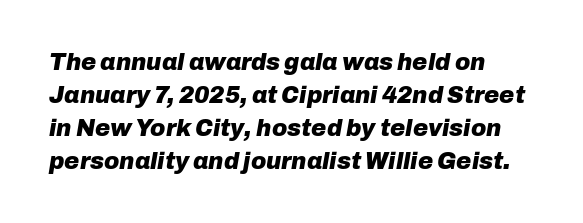
The image shows 23 px bold type, italic (leaning right); set left-aligned, normal line spacing (1.43x), normal letter spacing, not underlined.
